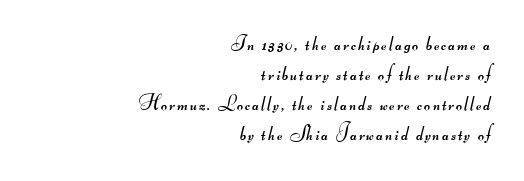
Q: Is the text bold? A: No.
Q: Is the text underlined? A: No.
Q: How is the paragraph aligned? A: Right-aligned.
Q: Is the spacing between lines tight, normal or loose? A: Normal.
